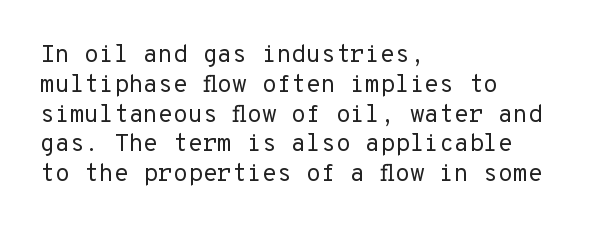
Q: Is the text bold? A: No.
Q: Is the text italic (slanted)? A: No, it is upright.
Q: Is the text underlined? A: No.
Q: How is the paragraph aligned? A: Left-aligned.
Q: Is the spacing between letters normal or unusually wide? A: Normal.
